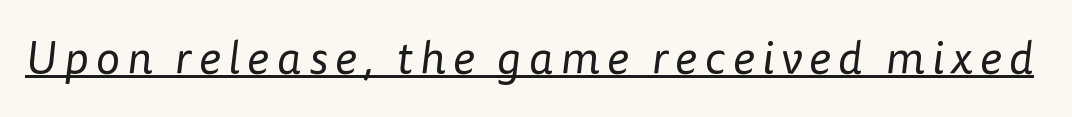
The text was rendered using a sans face with plain stroke endings. This sample has the flowing, uneven cadence of proportional lettering. The sample's only ornament is a line tracing under the words. This is not heavy type; no bold has been used.
